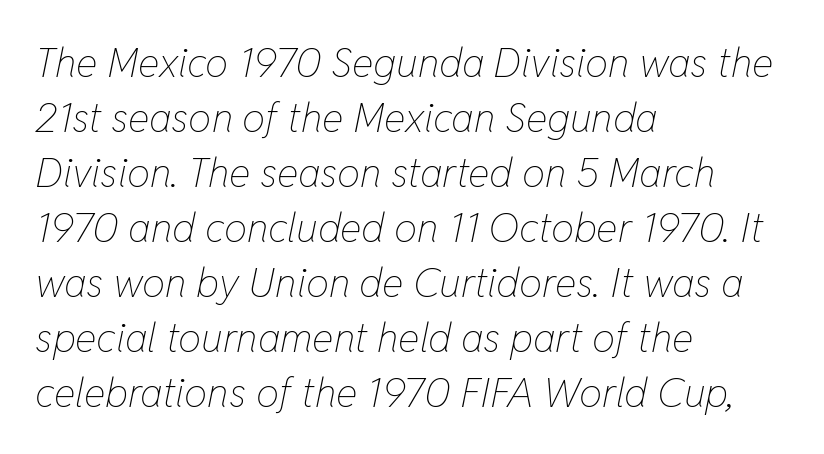
The image shows 41 px thin, condensed type, italic (leaning right); set left-aligned, normal line spacing (1.34x), normal letter spacing, not underlined; low stroke contrast and a medium x-height.
